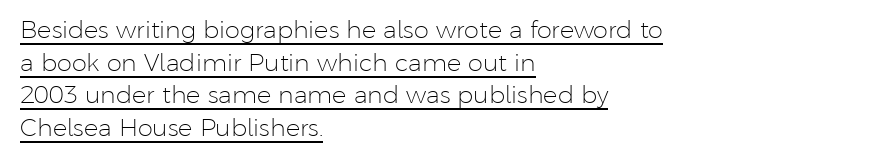
Q: Is the text bold? A: No.
Q: Is the text italic (slanted)? A: No, it is upright.
Q: Is the text underlined? A: Yes.
Q: How is the paragraph aligned? A: Left-aligned.
Q: Is the spacing between letters normal or unusually wide? A: Normal.
Q: Is the spacing between lines tight, normal or loose? A: Normal.
